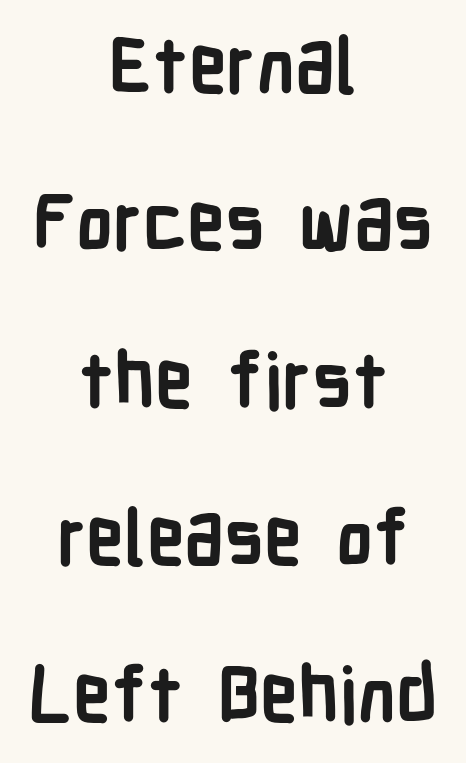
The image shows 76 px semibold, condensed sans-serif type, upright; set centered, loose line spacing (2.07x), normal letter spacing, not underlined; low stroke contrast and a medium x-height.
